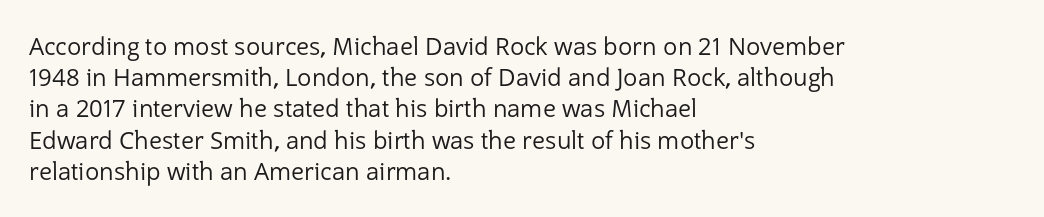
Q: Is the text bold? A: No.
Q: Is the text italic (slanted)? A: No, it is upright.
Q: Is the text underlined? A: No.
Q: How is the paragraph aligned? A: Left-aligned.
Q: Is the spacing between letters normal or unusually wide? A: Normal.
Q: Is the spacing between lines tight, normal or loose? A: Normal.
